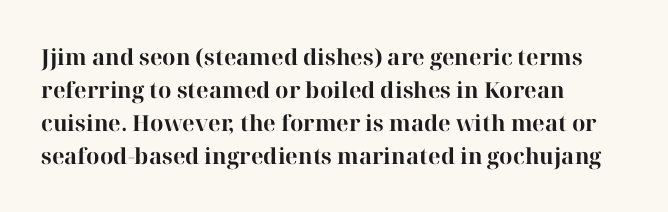
The image shows 22 px bold type, upright; set left-aligned, normal line spacing (1.5x), normal letter spacing, not underlined.
